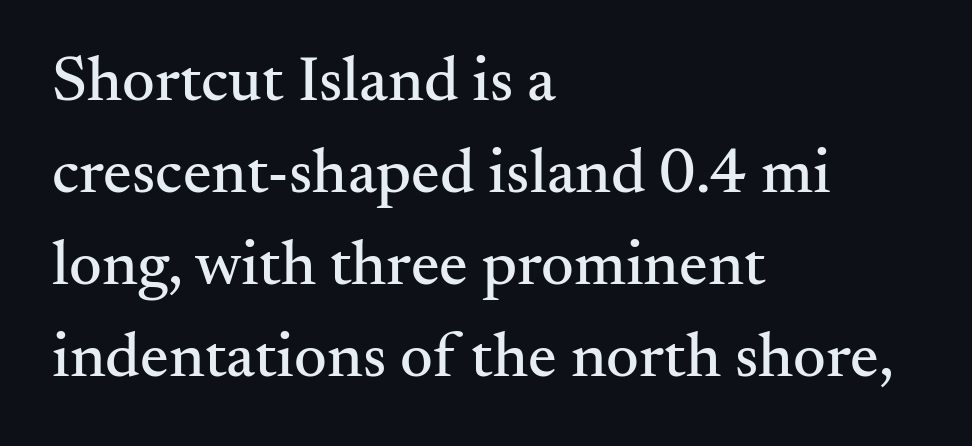
Words appear dense and cohesive because spacing is normal. Ordinary non-slanted type is in use. Evenly set lines give the paragraph a standard silhouette. Think of a printed novel: that variable character pitch is what you see here. Serif or sans? Serif — the stroke terminals have little feet. The passage is arranged the way most books set body copy — flush left.
